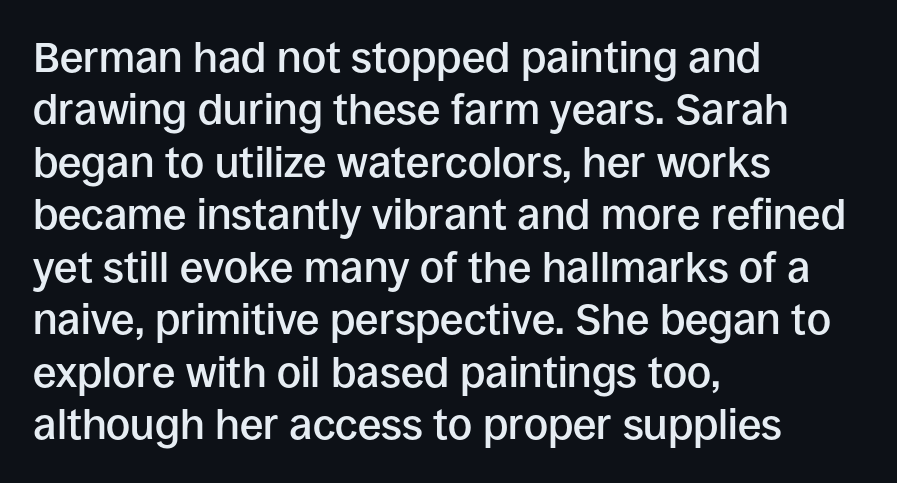
The image shows 42 px semibold sans-serif type, upright; set left-aligned, normal line spacing (1.25x), normal letter spacing, not underlined; low stroke contrast and a large x-height.
